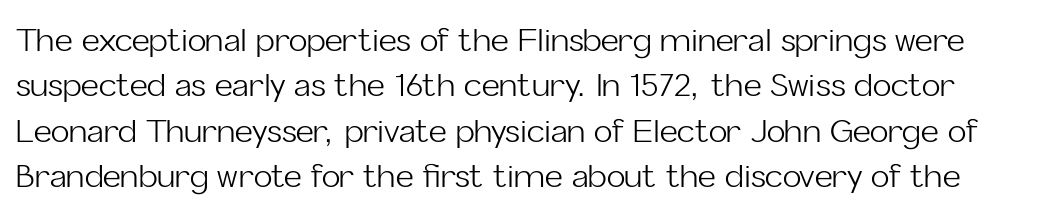
{"serif": "no", "italic": "no", "bold": "no", "weight": "light", "width": "normal", "stroke_contrast": "low", "x_height": "medium", "monospaced": "no", "underline": "no", "line_spacing": "normal", "line_spacing_ratio": 1.46, "letter_spacing": "normal", "letter_spacing_em": 0.0, "glyph_px": 31}
